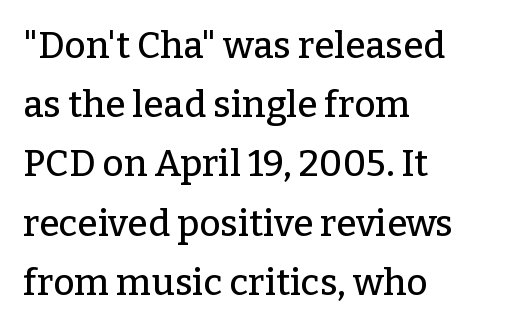
Q: Is the text italic (slanted)? A: No, it is upright.
Q: Is the typeface a serif or a sans-serif typeface? A: Serif.
Q: Is the text underlined? A: No.
Q: How is the paragraph aligned? A: Left-aligned.
Q: Is the spacing between letters normal or unusually wide? A: Normal.
Q: Is the spacing between lines tight, normal or loose? A: Normal.
Q: Width (condensed, normal, or wide)? A: Normal.
Q: Stroke contrast? A: Low.
Q: x-height? A: Medium.
Q: Monospaced? A: No.
